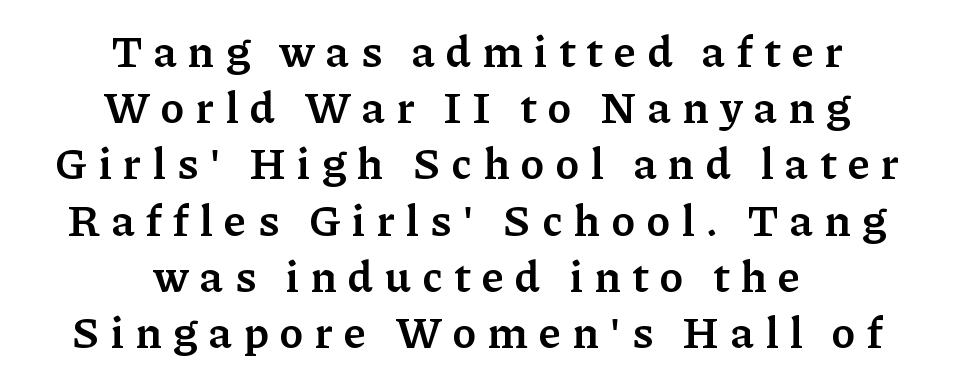
{"serif": "yes", "italic": "no", "bold": "semi", "weight": "semibold", "width": "normal", "stroke_contrast": "low", "x_height": "medium", "monospaced": "no", "underline": "no", "align": "center", "line_spacing": "normal", "line_spacing_ratio": 1.25, "letter_spacing": "wide", "letter_spacing_em": 0.26, "glyph_px": 45}
